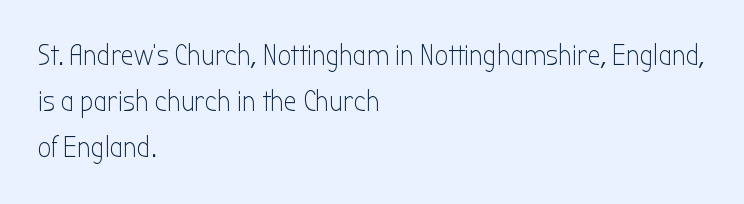
The lettering holds an erect, upright posture throughout. Has an underline been added? It has not. The type family on display is of the sans-serif kind. Caption: multi-line text, flush left, ragged right. Proportional: the letters do not fall into vertical columns.
